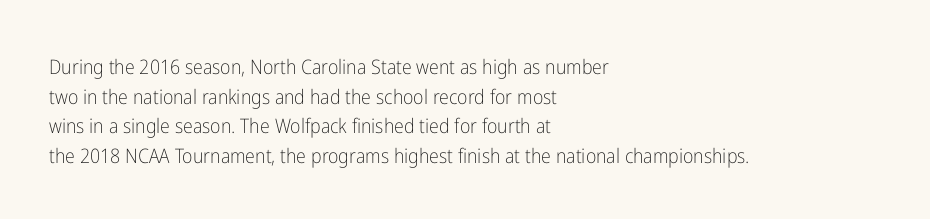
Q: Is the text bold? A: No.
Q: Is the text italic (slanted)? A: No, it is upright.
Q: Is the text underlined? A: No.
Q: How is the paragraph aligned? A: Left-aligned.
Q: Is the spacing between letters normal or unusually wide? A: Normal.
Q: Is the spacing between lines tight, normal or loose? A: Normal.
